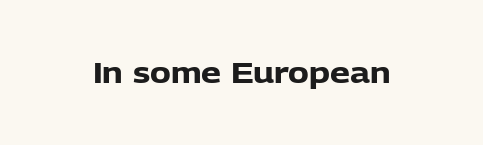
The image shows 28 px heavy sans-serif type, upright; set normal letter spacing, not underlined; low stroke contrast and a medium x-height.
